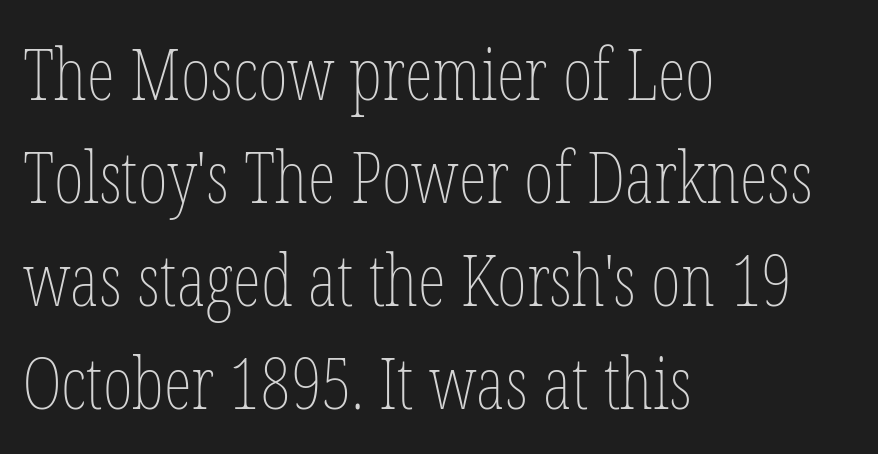
Q: Is the text bold? A: No.
Q: Is the text italic (slanted)? A: No, it is upright.
Q: Is the text underlined? A: No.
Q: How is the paragraph aligned? A: Left-aligned.
Q: Is the spacing between letters normal or unusually wide? A: Normal.
Q: Is the spacing between lines tight, normal or loose? A: Normal.
Q: Width (condensed, normal, or wide)? A: Condensed.
Q: Stroke contrast? A: Low.
Q: x-height? A: Medium.
Q: Monospaced? A: No.
